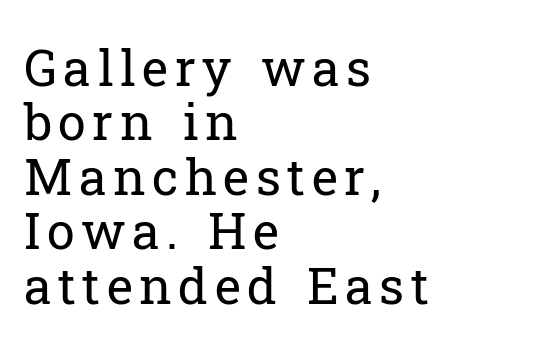
In terms of letterform style, serifs are clearly present. Nobody drew a line under any word here. This sample has the flowing, uneven cadence of proportional lettering. Notice how the passage keeps a crisp vertical edge on the left only.
